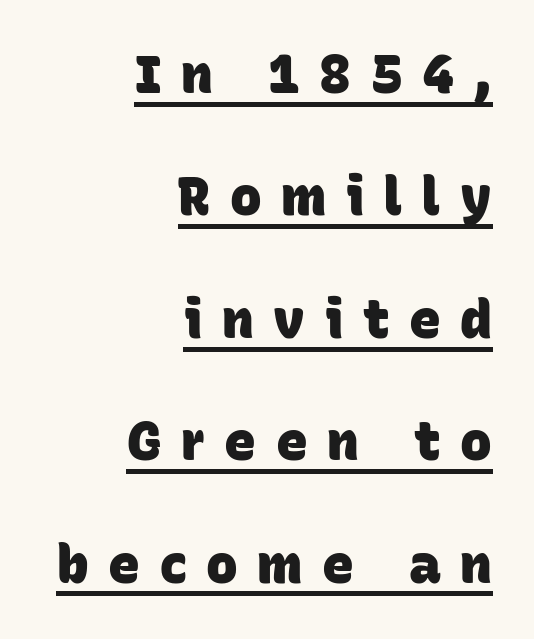
Letter spacing: wide. Serif or sans? Sans — the stroke terminals are bare. You could not count columns in this text — the font is proportionally spaced. This block would shrink considerably if given ordinary leading; it's expanded now. Reading down the block, your eye finds every line finishing at a fixed right position. I'd describe the lettering as bold — thick and assertive.
